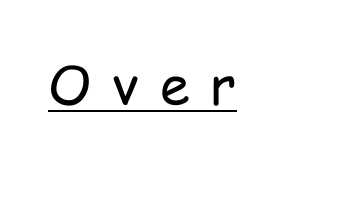
{"serif": "no", "italic": "no", "bold": "no", "weight": "regular", "width": "condensed", "stroke_contrast": "low", "x_height": "medium", "monospaced": "no", "underline": "yes", "letter_spacing": "wide", "letter_spacing_em": 0.39, "glyph_px": 54}
